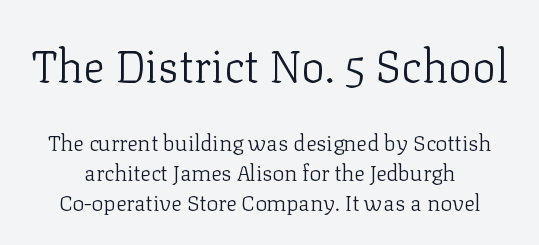
{"serif": "yes", "italic": "no", "bold": "no", "weight": "light", "width": "normal", "stroke_contrast": "low", "x_height": "medium", "monospaced": "no", "underline": "no", "line_spacing": "normal", "line_spacing_ratio": 1.36, "letter_spacing": "normal", "letter_spacing_em": 0.0, "larger_block": "first", "size_ratio": 2.05, "glyph_px": 45}
